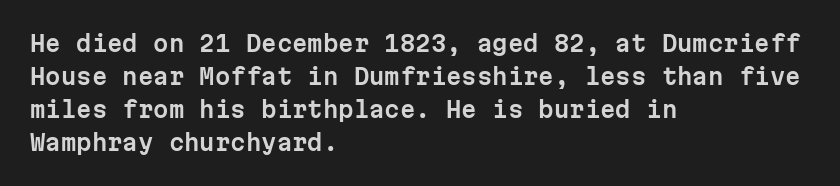
Q: Is the text italic (slanted)? A: No, it is upright.
Q: Is the text underlined? A: No.
Q: How is the paragraph aligned? A: Left-aligned.
Q: Is the spacing between letters normal or unusually wide? A: Normal.
Q: Is the spacing between lines tight, normal or loose? A: Normal.
